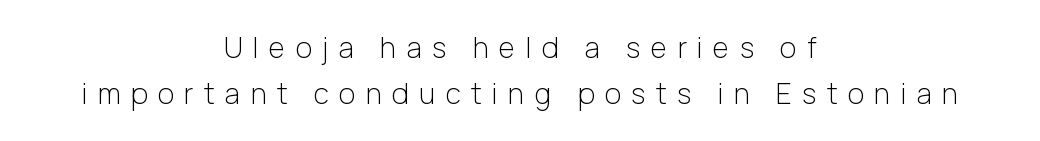
Honestly, there is no underline to notice here at all. The cut favours lightness, reaching ordinary text weight at its darkest. Horizontally, the lines are justified to the midpoint only. The letters are spread apart with noticeably loose tracking. Character widths vary here, with narrow letters taking less room than wide ones. The designer went with a sans here, leaving each stem footless.
